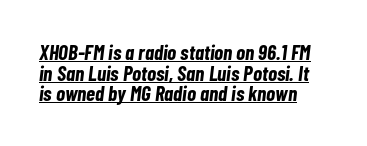
{"italic": "yes", "lean": "right", "slant_degrees": 7, "bold": "yes", "underline": "yes", "align": "left", "line_spacing": "tight", "line_spacing_ratio": 0.98, "letter_spacing": "normal", "letter_spacing_em": 0.0, "glyph_px": 21}
